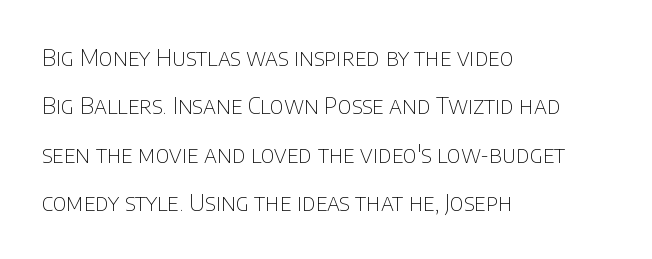
Q: Is the text bold? A: No.
Q: Is the text italic (slanted)? A: No, it is upright.
Q: Is the text underlined? A: No.
Q: How is the paragraph aligned? A: Left-aligned.
Q: Is the spacing between letters normal or unusually wide? A: Normal.
Q: Is the spacing between lines tight, normal or loose? A: Loose.
